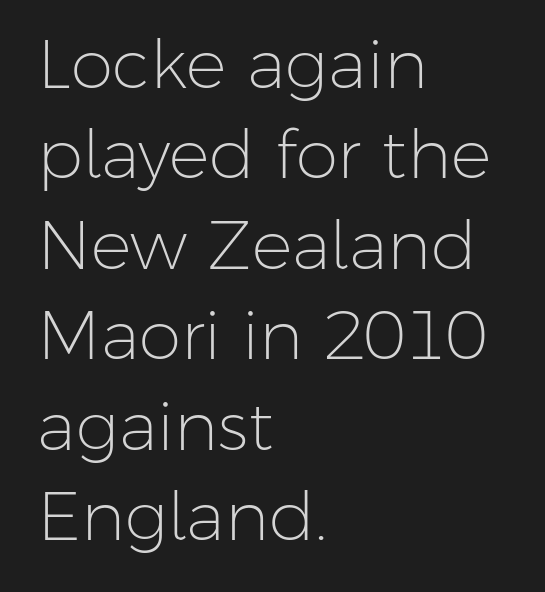
{"serif": "no", "italic": "no", "bold": "no", "weight": "light", "width": "normal", "stroke_contrast": "low", "x_height": "medium", "monospaced": "no", "underline": "no", "align": "left", "line_spacing": "normal", "line_spacing_ratio": 1.33, "letter_spacing": "normal", "letter_spacing_em": 0.0, "glyph_px": 68}
